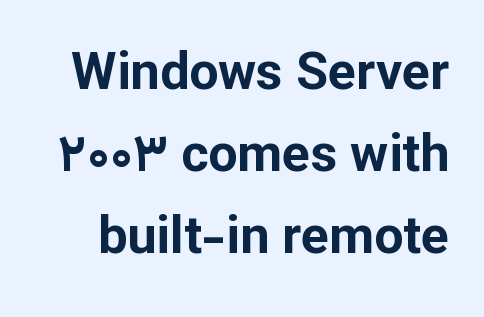
Q: Is the text bold? A: Yes.
Q: Is the text italic (slanted)? A: No, it is upright.
Q: Is the typeface a serif or a sans-serif typeface? A: Sans-serif.
Q: Is the text underlined? A: No.
Q: Is the spacing between letters normal or unusually wide? A: Normal.
Q: Is the spacing between lines tight, normal or loose? A: Normal.
Q: Width (condensed, normal, or wide)? A: Normal.
Q: Stroke contrast? A: Low.
Q: x-height? A: Medium.
Q: Monospaced? A: No.
